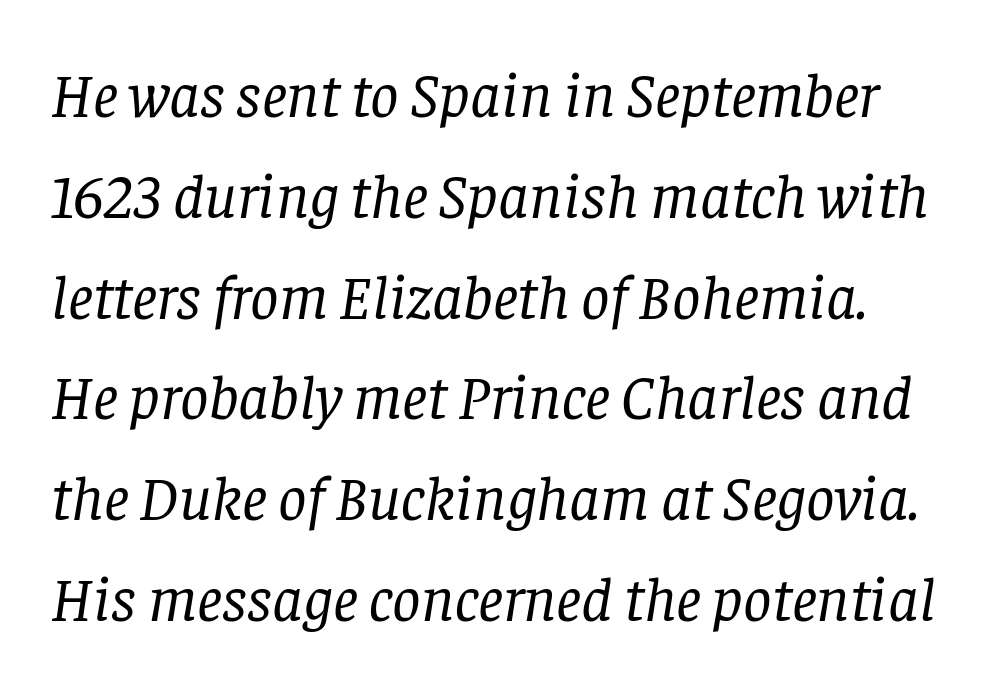
The image shows 63 px regular-weight serif type, italic (leaning right); set normal line spacing (1.6x), normal letter spacing, not underlined; low stroke contrast and a large x-height.
